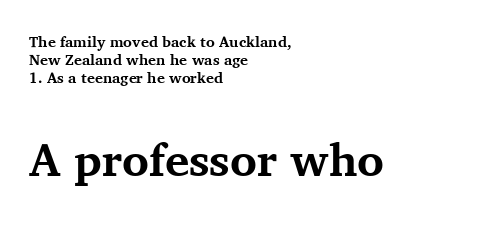
The glyphs have the mass of a bold cut. Italic: no, the glyphs are upright roman. Two sizes are in play, and the larger belongs to the second block. The rag falls on the right side of this text block.
